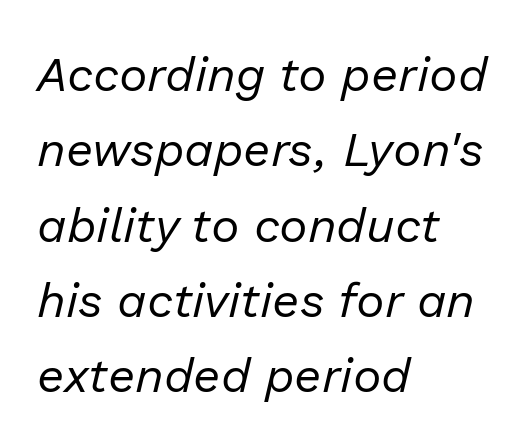
The image shows 48 px regular-weight type, italic (leaning right); set left-aligned, normal line spacing (1.57x), normal letter spacing, not underlined; low stroke contrast and a medium x-height.
